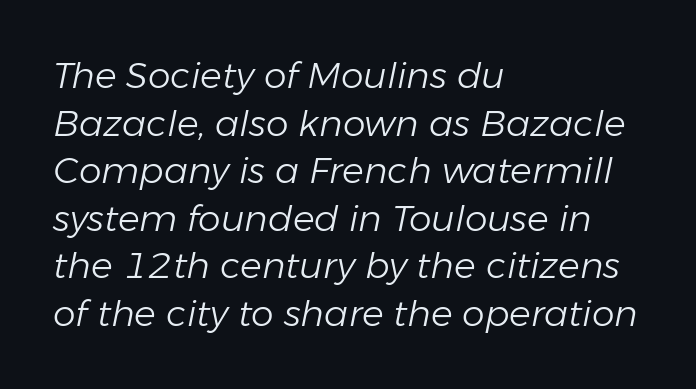
The image shows 36 px light type, italic (leaning right); set left-aligned, normal line spacing (1.32x), normal letter spacing, not underlined; low stroke contrast and a medium x-height.
